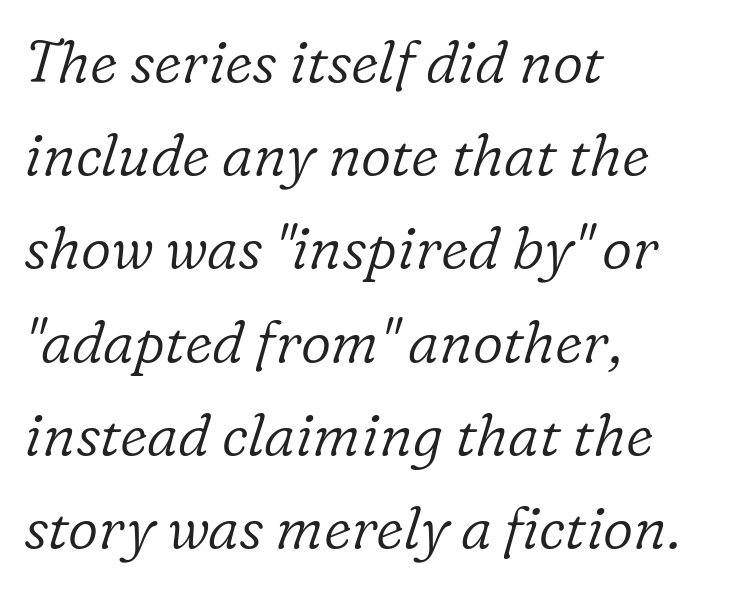
{"serif": "yes", "italic": "yes", "lean": "right", "slant_degrees": 16, "bold": "no", "weight": "light", "width": "normal", "stroke_contrast": "low", "x_height": "medium", "monospaced": "no", "underline": "no", "align": "left", "line_spacing": "normal", "line_spacing_ratio": 1.58, "letter_spacing": "normal", "letter_spacing_em": 0.0, "glyph_px": 59}
